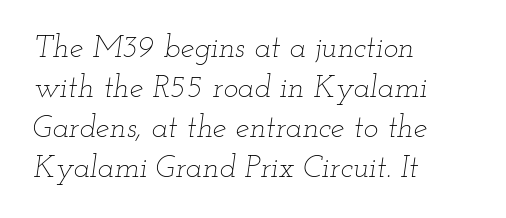
Q: Is the text bold? A: No.
Q: Is the text italic (slanted)? A: Yes, it leans right by about 12 degrees.
Q: Is the text underlined? A: No.
Q: How is the paragraph aligned? A: Left-aligned.
Q: Is the spacing between letters normal or unusually wide? A: Normal.
Q: Is the spacing between lines tight, normal or loose? A: Normal.
Q: Width (condensed, normal, or wide)? A: Wide.
Q: Stroke contrast? A: Low.
Q: x-height? A: Small.
Q: Monospaced? A: No.
